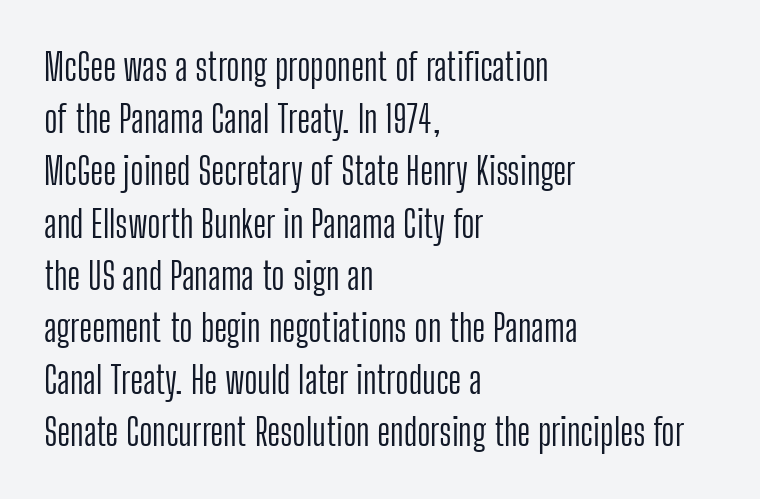
The image shows 37 px light, condensed sans-serif type, upright; set left-aligned, normal line spacing (1.41x), normal letter spacing, not underlined; low stroke contrast and a medium x-height.
